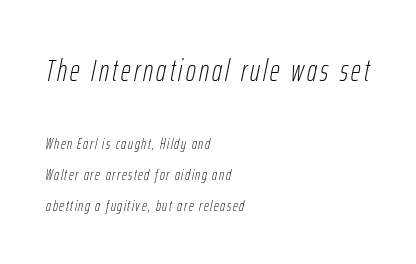
No extra ink here — the face is not bold. Whoever set this chose breathing room over compactness in the vertical rhythm. In terms of posture, this sample is oblique. Each letter keeps its own natural width here, so spacing adapts to shape. Typeset ragged right — the left edge is the straight one.
